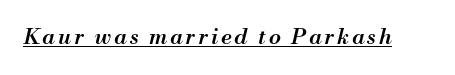
{"italic": "yes", "lean": "right", "slant_degrees": 13, "bold": "semi", "underline": "yes", "glyph_px": 22}
